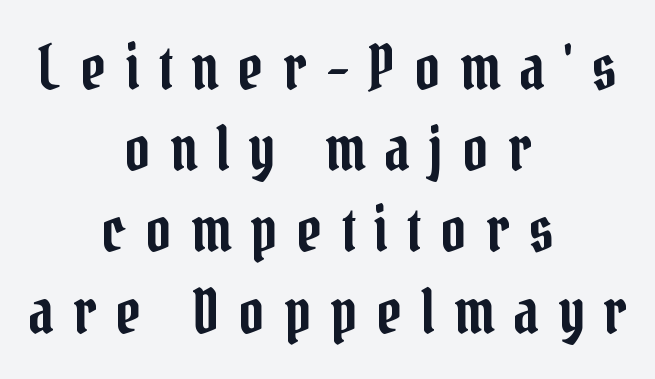
Q: Is the text italic (slanted)? A: No, it is upright.
Q: Is the typeface a serif or a sans-serif typeface? A: Serif.
Q: Is the text underlined? A: No.
Q: How is the paragraph aligned? A: Centered.
Q: Is the spacing between letters normal or unusually wide? A: Unusually wide.
Q: Is the spacing between lines tight, normal or loose? A: Normal.
Q: Width (condensed, normal, or wide)? A: Condensed.
Q: Stroke contrast? A: Low.
Q: x-height? A: Medium.
Q: Monospaced? A: No.
